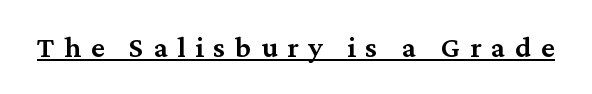
{"serif": "yes", "italic": "no", "bold": "semi", "weight": "semibold", "width": "normal", "stroke_contrast": "medium", "x_height": "medium", "monospaced": "no", "underline": "yes", "letter_spacing": "wide", "letter_spacing_em": 0.32, "glyph_px": 30}
